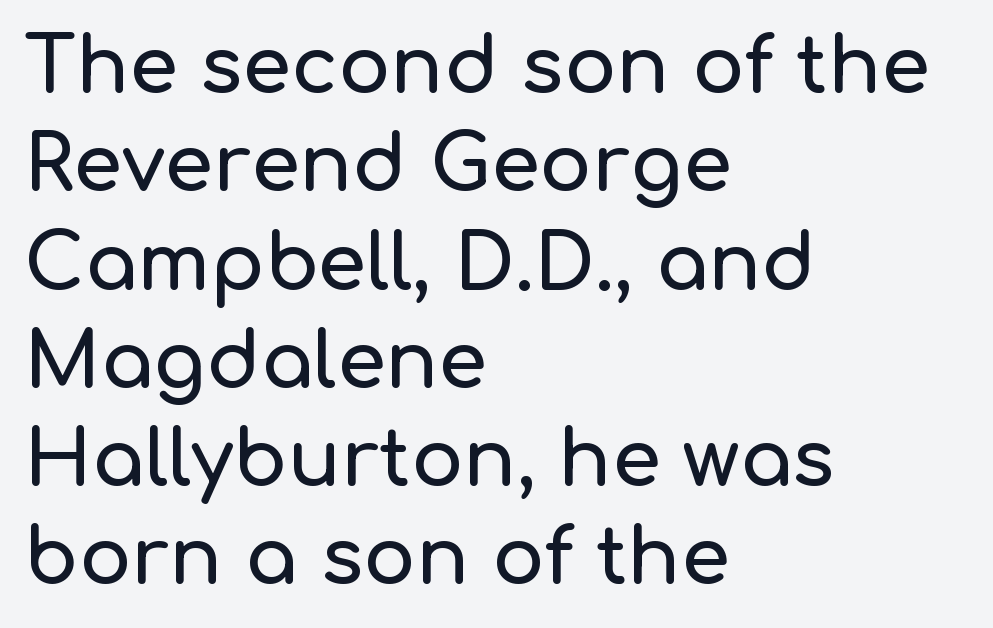
The image shows 78 px sans-serif type, upright; set left-aligned, normal line spacing (1.26x), normal letter spacing, not underlined; low stroke contrast and a medium x-height.
